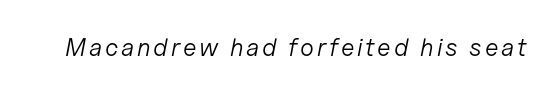
Heft: none added — not bold. The space directly below the letters is spotless. The axis of the letterforms is tilted away from vertical.
